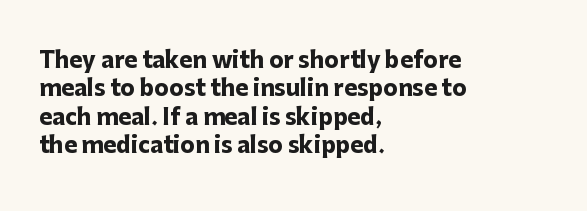
This is the regular roman posture of the typeface. The lines in this sample share a left origin and differ only in where they stop. Standard letterfit; no display-style spreading of the glyphs. Heavy-handed strokes throughout: this text is bold. The space directly below the letters is spotless.
